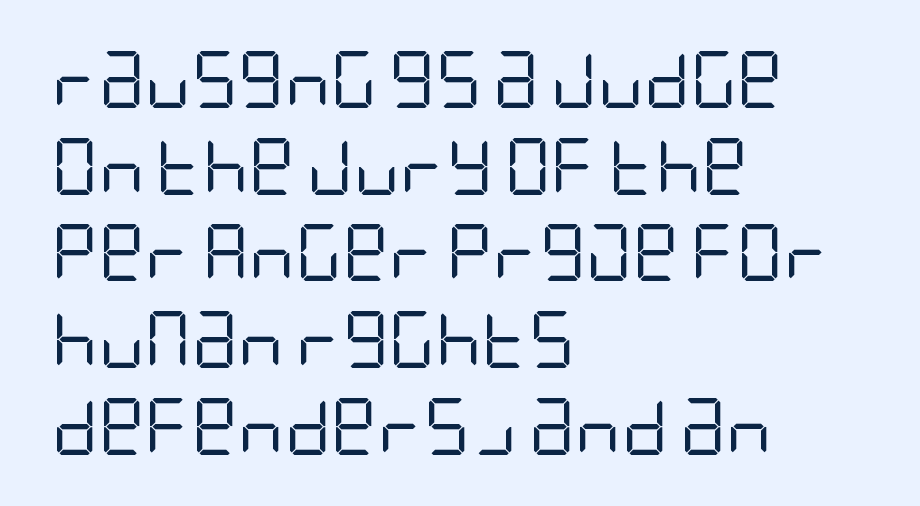
Q: Is the text bold? A: No.
Q: Is the text italic (slanted)? A: No, it is upright.
Q: Is the typeface a serif or a sans-serif typeface? A: Sans-serif.
Q: Is the text underlined? A: No.
Q: How is the paragraph aligned? A: Left-aligned.
Q: Is the spacing between letters normal or unusually wide? A: Normal.
Q: Is the spacing between lines tight, normal or loose? A: Normal.
Q: Width (condensed, normal, or wide)? A: Condensed.
Q: Stroke contrast? A: Low.
Q: x-height? A: Large.
